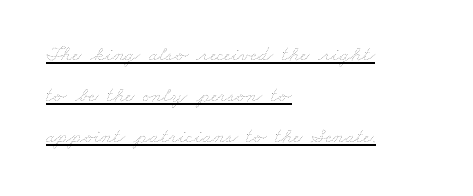
The text block is weighted toward the left margin, trailing off unevenly rightward. Here the glyphs are tracked normally, forming tight word shapes. Compared with undecorated copy, this sample adds a rule below the words. The cut favours lightness, reaching ordinary text weight at its darkest. Students, observe: this is what heavily led, spacious text looks like.
